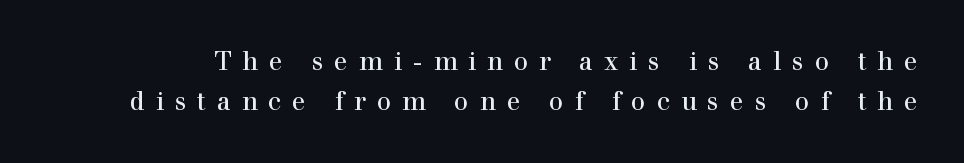
This rendering features lettering with no underline. This sample uses expanded letter spacing, leaving extra air between glyphs. This is roman type, the default non-slanted kind. Whoever set this chose a conventional vertical rhythm.
